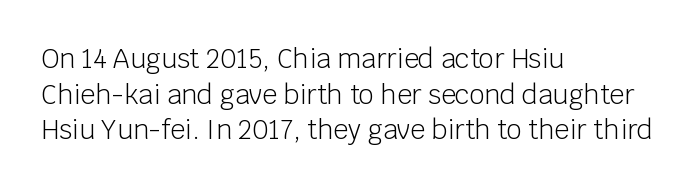
The line texture is even and compact thanks to regular tracking. Honestly, the row spacing looks completely unremarkable. Every row of glyphs begins at an identical x-position on the left. The letters stand straight up with perfectly vertical stems. Stroke thickness stays within the range of a standard reading face or lighter. Unmarked baselines from the first word to the last.
